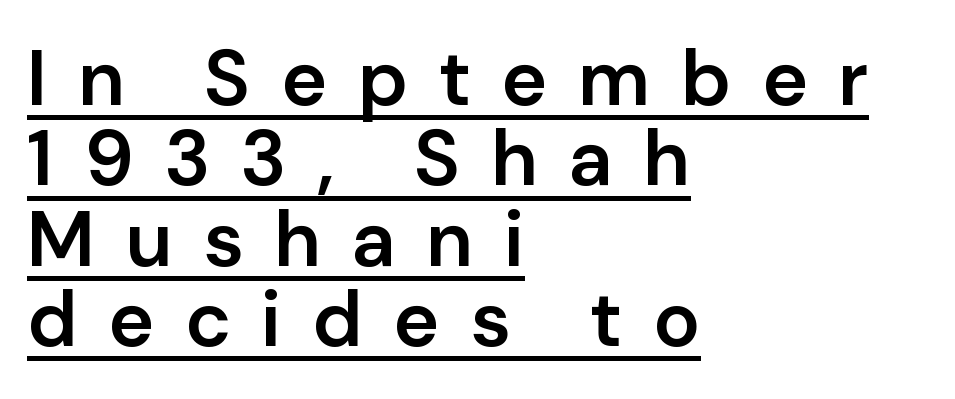
Q: Is the text bold? A: Semi-bold.
Q: Is the text italic (slanted)? A: No, it is upright.
Q: Is the typeface a serif or a sans-serif typeface? A: Sans-serif.
Q: Is the text underlined? A: Yes.
Q: How is the paragraph aligned? A: Left-aligned.
Q: Is the spacing between letters normal or unusually wide? A: Unusually wide.
Q: Is the spacing between lines tight, normal or loose? A: Tight.
Q: Width (condensed, normal, or wide)? A: Normal.
Q: Stroke contrast? A: Low.
Q: x-height? A: Medium.
Q: Monospaced? A: No.
